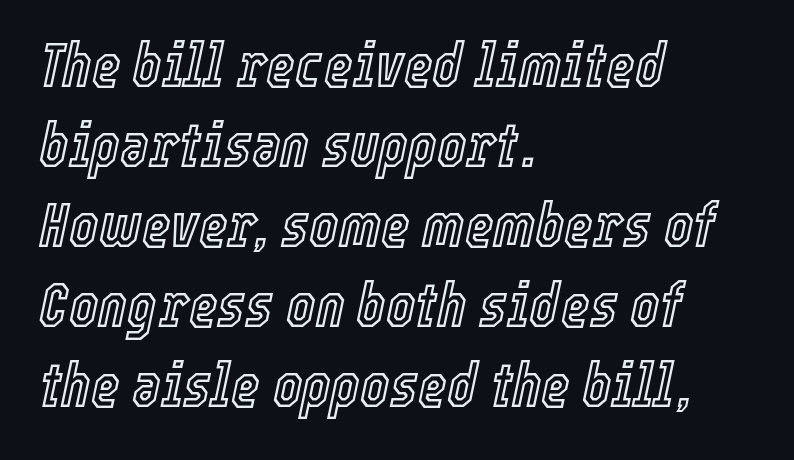
The image shows 62 px condensed type, italic (leaning right); set left-aligned, normal line spacing (1.29x), normal letter spacing, not underlined; a medium x-height.
